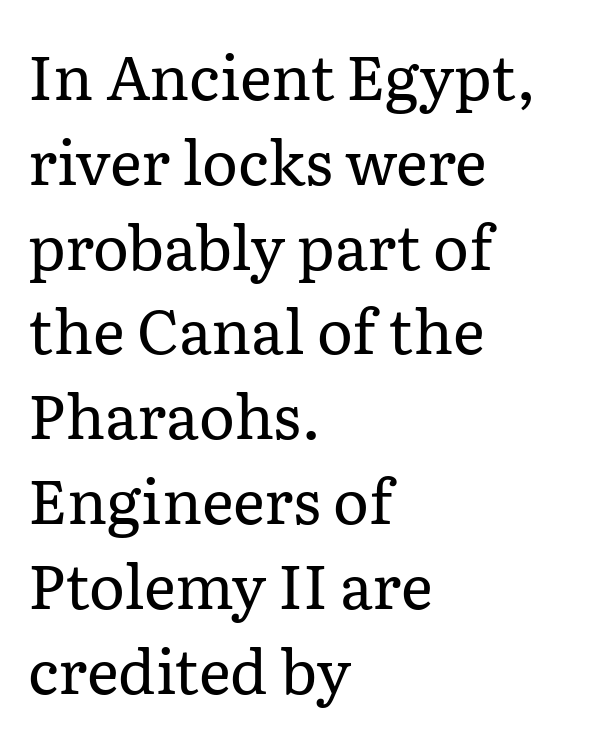
{"serif": "yes", "italic": "no", "bold": "no", "weight": "regular", "width": "normal", "stroke_contrast": "low", "x_height": "medium", "monospaced": "no", "underline": "no", "align": "left", "line_spacing": "normal", "line_spacing_ratio": 1.39, "letter_spacing": "normal", "letter_spacing_em": 0.0, "glyph_px": 61}
